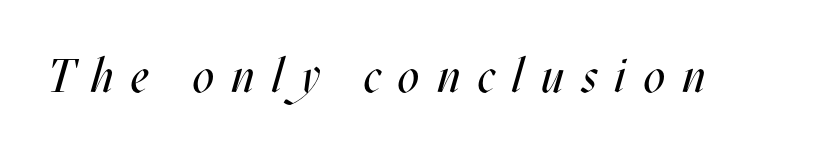
Q: Is the text bold? A: No.
Q: Is the text italic (slanted)? A: Yes, it leans right by about 17 degrees.
Q: Is the text underlined? A: No.
Q: Is the spacing between letters normal or unusually wide? A: Unusually wide.
Q: Width (condensed, normal, or wide)? A: Condensed.
Q: Stroke contrast? A: Medium.
Q: x-height? A: Large.
Q: Monospaced? A: No.
